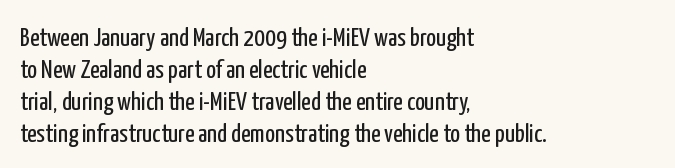
Q: Is the text bold? A: No.
Q: Is the text italic (slanted)? A: No, it is upright.
Q: Is the text underlined? A: No.
Q: How is the paragraph aligned? A: Left-aligned.
Q: Is the spacing between letters normal or unusually wide? A: Normal.
